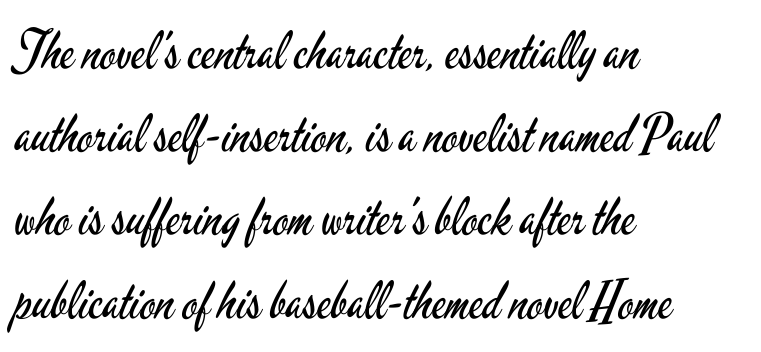
Stem width sits at or under what a default text font uses. Baseline-to-baseline distance is the conventional proportion of letter height. No word sits above an underline. These lines are set flush left with a ragged right edge. Typographically, this falls in the sans-serif category.
